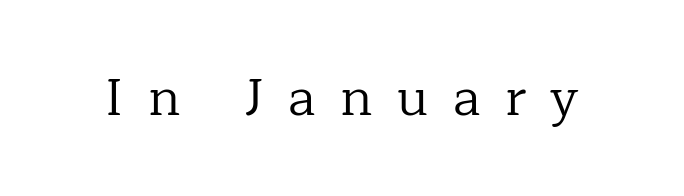
Q: Is the text bold? A: No.
Q: Is the text italic (slanted)? A: No, it is upright.
Q: Is the typeface a serif or a sans-serif typeface? A: Serif.
Q: Is the text underlined? A: No.
Q: Is the spacing between letters normal or unusually wide? A: Unusually wide.
Q: Width (condensed, normal, or wide)? A: Normal.
Q: Stroke contrast? A: Low.
Q: x-height? A: Medium.
Q: Monospaced? A: No.
